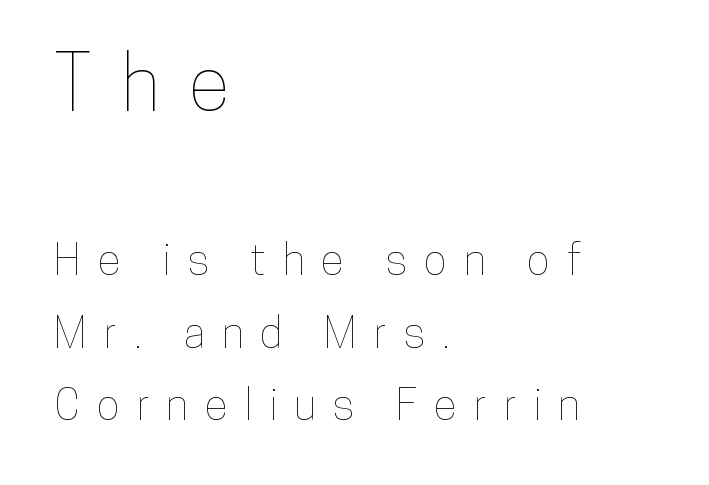
Bare-footed words on every line. Here the first block reads like a headline and the second like body copy. Summary of vertical rhythm: regular, with standard interline spacing. This sample uses an upright cut, with every glyph sitting square on the baseline.
